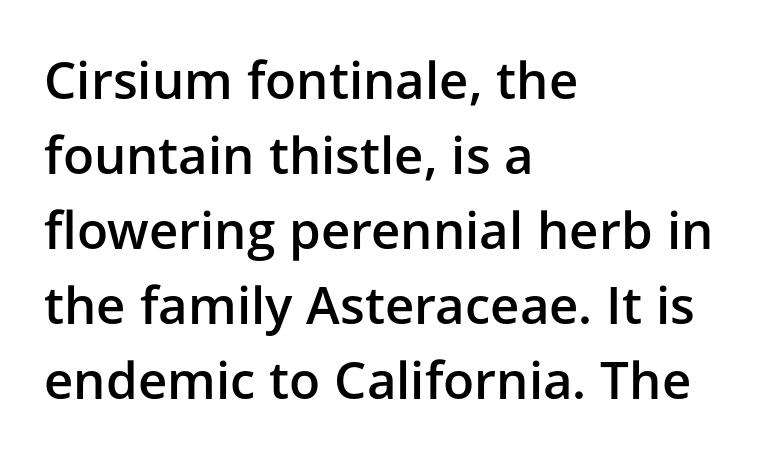
A fair bit of extra ink — the face is semibold, not bold. The passage shown has conventional tracking throughout. These lines are composed in type without serifs. Any mark beneath the type? The region is blank. The lines in this sample share a left origin and differ only in where they stop.
